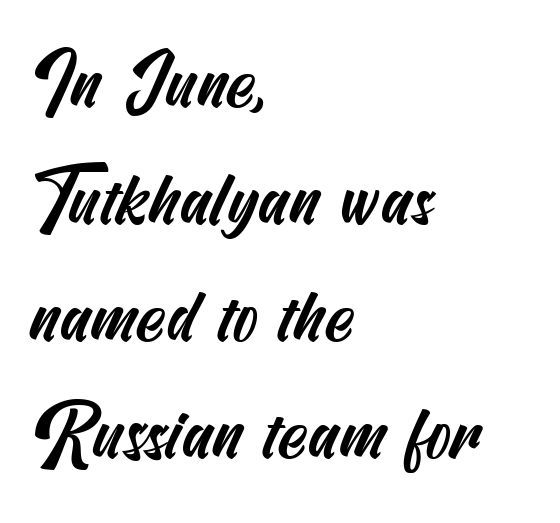
{"serif": "no", "width": "condensed", "stroke_contrast": "medium", "x_height": "small", "underline": "no", "align": "left", "line_spacing": "normal", "line_spacing_ratio": 1.58, "letter_spacing": "normal", "letter_spacing_em": 0.0, "glyph_px": 74}
